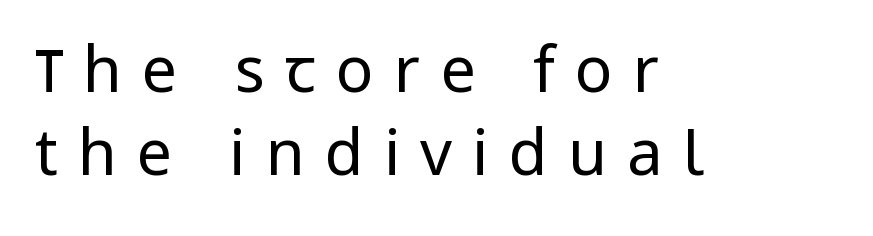
{"serif": "no", "italic": "no", "bold": "no", "weight": "regular", "width": "normal", "stroke_contrast": "low", "x_height": "medium", "monospaced": "no", "underline": "no", "align": "left", "line_spacing": "normal", "line_spacing_ratio": 1.31, "letter_spacing": "wide", "letter_spacing_em": 0.32, "glyph_px": 63}
